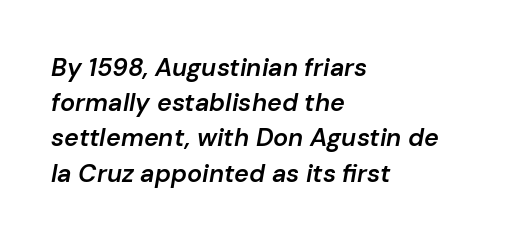
{"italic": "yes", "lean": "right", "slant_degrees": 10, "bold": "semi", "underline": "no", "align": "left", "line_spacing": "normal", "line_spacing_ratio": 1.41, "letter_spacing": "normal", "letter_spacing_em": 0.0, "glyph_px": 25}
